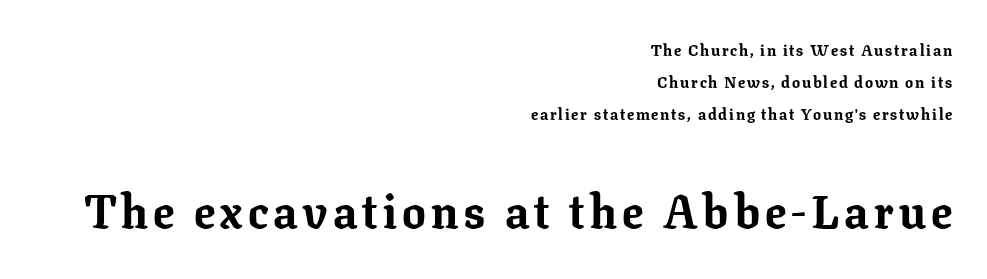
Notice the wide empty band between every row — that's loose leading. Quick note: underline off. No italicization has been applied; the sample stays upright. Leftover space on each line is placed entirely before the opening word.
